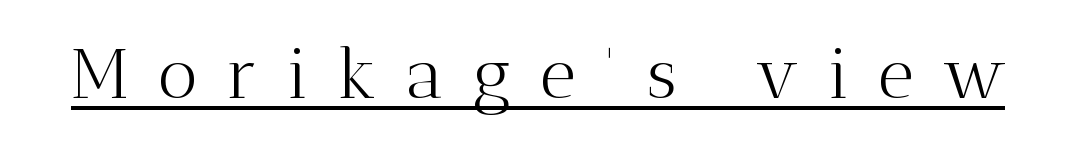
{"serif": "yes", "italic": "no", "bold": "no", "weight": "light", "width": "normal", "stroke_contrast": "medium", "x_height": "medium", "monospaced": "no", "underline": "yes", "letter_spacing": "wide", "letter_spacing_em": 0.41, "glyph_px": 70}
